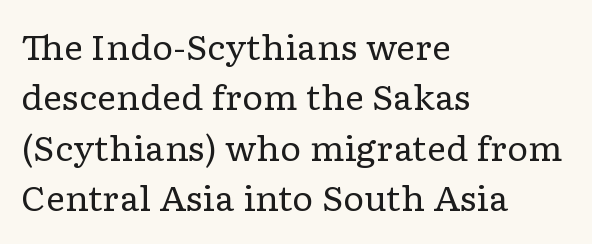
The image shows 33 px regular-weight, wide serif type, upright; set left-aligned, normal line spacing (1.53x), normal letter spacing, not underlined; low stroke contrast and a medium x-height.
